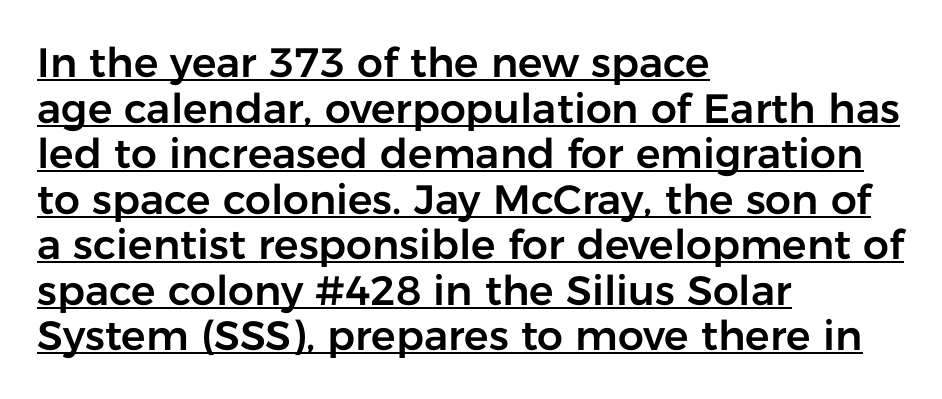
The passage shown is typeset with a sans-serif family. Here the glyphs are tracked normally, forming tight word shapes. The passage shown is typed in a proportional face where columns would drift. Compared with a centered layout, this one pins lines to the left instead. Descenders here cross a horizontal rule under the line. How would I describe the line gaps? Narrow and economical.
